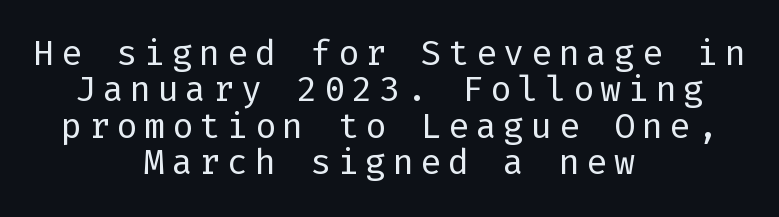
These lines are composed in type without serifs. The font sits on the lighter half of the weight spectrum, regular included. Compared with typical paragraphs, the rows here are closer together. If you folded the block vertically in half, each line would mirror itself in length.
